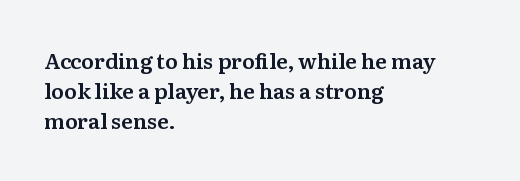
The image shows 21 px text type, upright; set left-aligned, normal line spacing (1.43x), normal letter spacing, not underlined.
